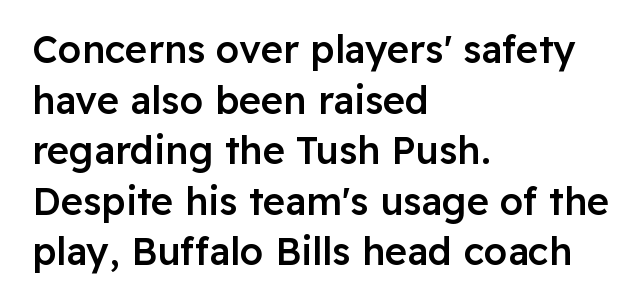
{"serif": "no", "italic": "no", "bold": "semi", "weight": "semibold", "width": "normal", "stroke_contrast": "low", "x_height": "medium", "monospaced": "no", "underline": "no", "align": "left", "line_spacing": "normal", "line_spacing_ratio": 1.33, "letter_spacing": "normal", "letter_spacing_em": 0.0, "glyph_px": 38}
